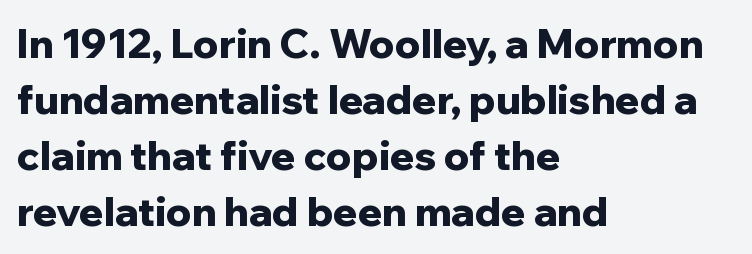
Honestly, the letter spacing is just normal — you wouldn't notice it. The font family rendered here belongs to the sans-serif group. The rendering uses natural spacing where letterforms have individual widths. When letters stand straight like this, we call the style roman or upright. Rule under the text: the space is simply empty. The text block is weighted toward the left margin, trailing off unevenly rightward.
